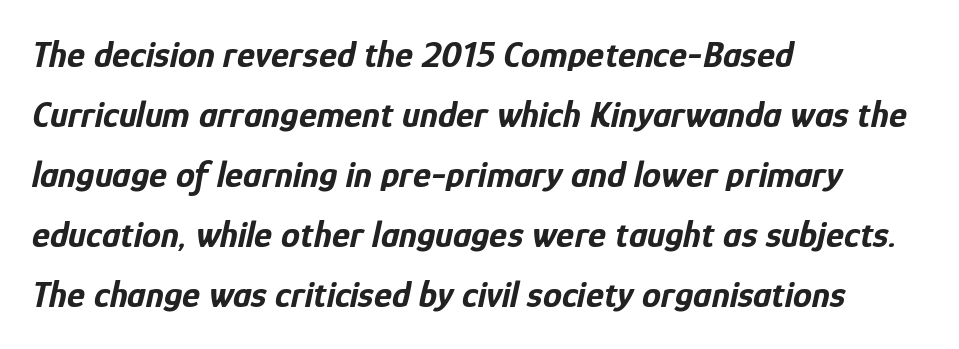
Q: Is the text bold? A: Yes.
Q: Is the text italic (slanted)? A: Yes, it leans right by about 12 degrees.
Q: Is the text underlined? A: No.
Q: How is the paragraph aligned? A: Left-aligned.
Q: Is the spacing between letters normal or unusually wide? A: Normal.
Q: Is the spacing between lines tight, normal or loose? A: Normal.
Q: Width (condensed, normal, or wide)? A: Condensed.
Q: Stroke contrast? A: Low.
Q: x-height? A: Medium.
Q: Monospaced? A: No.
